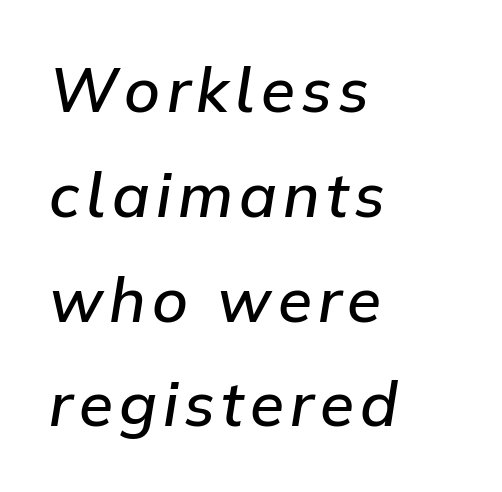
{"italic": "yes", "lean": "right", "slant_degrees": 9, "bold": "semi", "weight": "semibold", "width": "normal", "stroke_contrast": "low", "x_height": "medium", "monospaced": "no", "underline": "no", "align": "left", "line_spacing": "normal", "line_spacing_ratio": 1.69, "glyph_px": 62}
